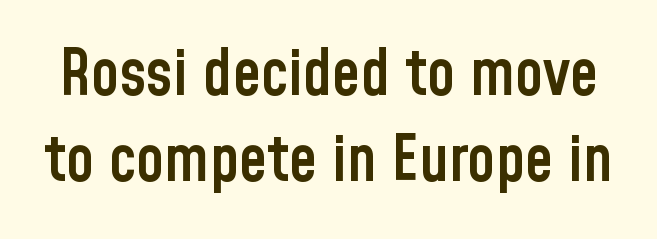
Q: Is the text bold? A: Semi-bold.
Q: Is the text italic (slanted)? A: No, it is upright.
Q: Is the typeface a serif or a sans-serif typeface? A: Sans-serif.
Q: Is the text underlined? A: No.
Q: Is the spacing between letters normal or unusually wide? A: Normal.
Q: Is the spacing between lines tight, normal or loose? A: Normal.
Q: Width (condensed, normal, or wide)? A: Condensed.
Q: Stroke contrast? A: Low.
Q: x-height? A: Medium.
Q: Monospaced? A: No.
